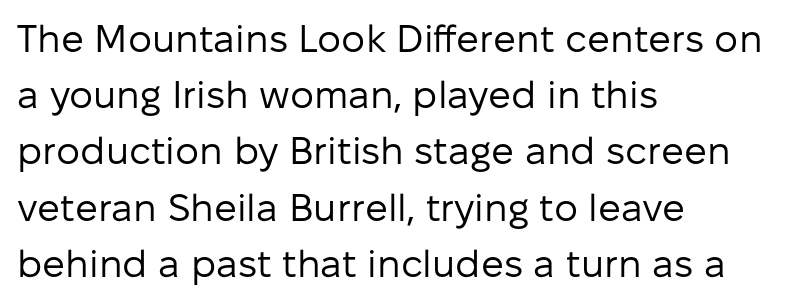
The image shows 38 px regular-weight sans-serif type, upright; set left-aligned, normal line spacing (1.48x), normal letter spacing, not underlined; low stroke contrast and a medium x-height.
